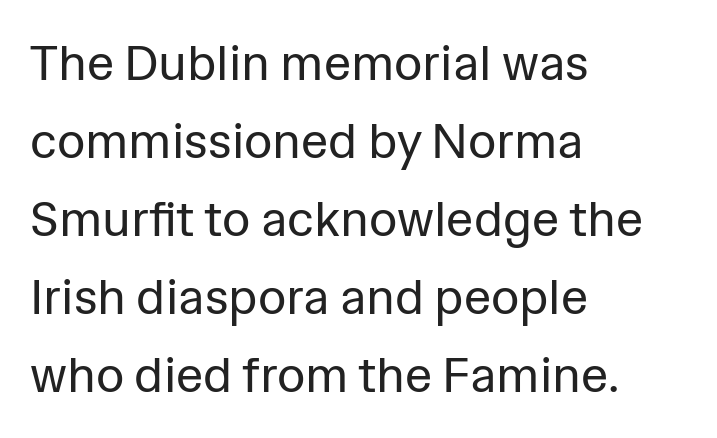
{"serif": "no", "italic": "no", "bold": "no", "weight": "regular", "width": "normal", "stroke_contrast": "low", "x_height": "medium", "monospaced": "no", "underline": "no", "align": "left", "line_spacing": "normal", "line_spacing_ratio": 1.59, "letter_spacing": "normal", "letter_spacing_em": 0.0, "glyph_px": 49}
